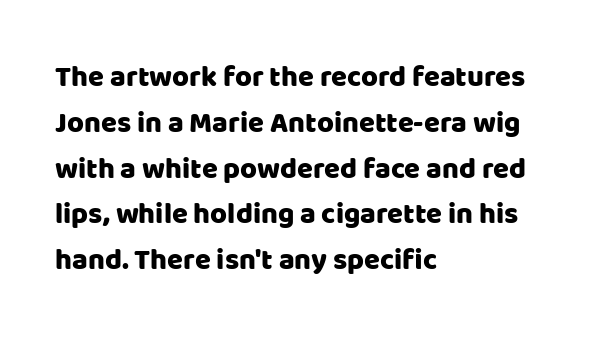
The image shows 29 px sans-serif type, upright; set left-aligned, normal line spacing (1.58x), normal letter spacing, not underlined; low stroke contrast and a large x-height.
